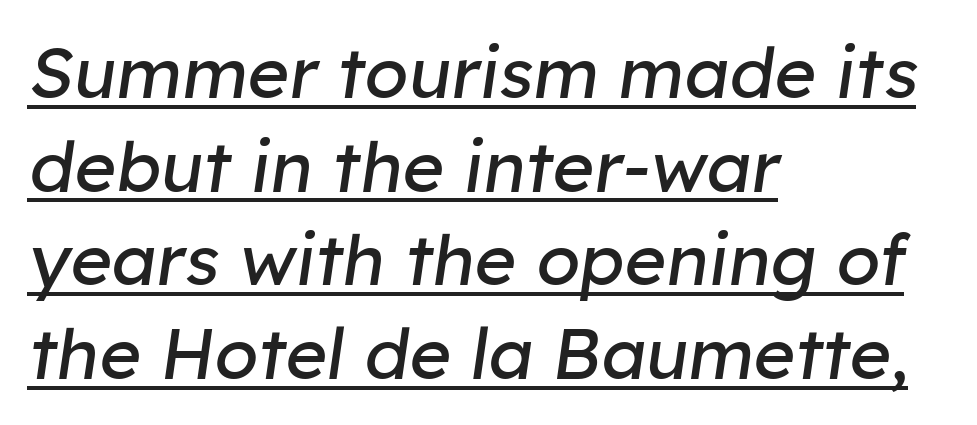
{"italic": "yes", "lean": "right", "slant_degrees": 8, "bold": "no", "weight": "regular", "width": "normal", "stroke_contrast": "low", "x_height": "medium", "monospaced": "no", "underline": "yes", "align": "left", "line_spacing": "normal", "line_spacing_ratio": 1.32, "letter_spacing": "normal", "letter_spacing_em": 0.0, "glyph_px": 71}
